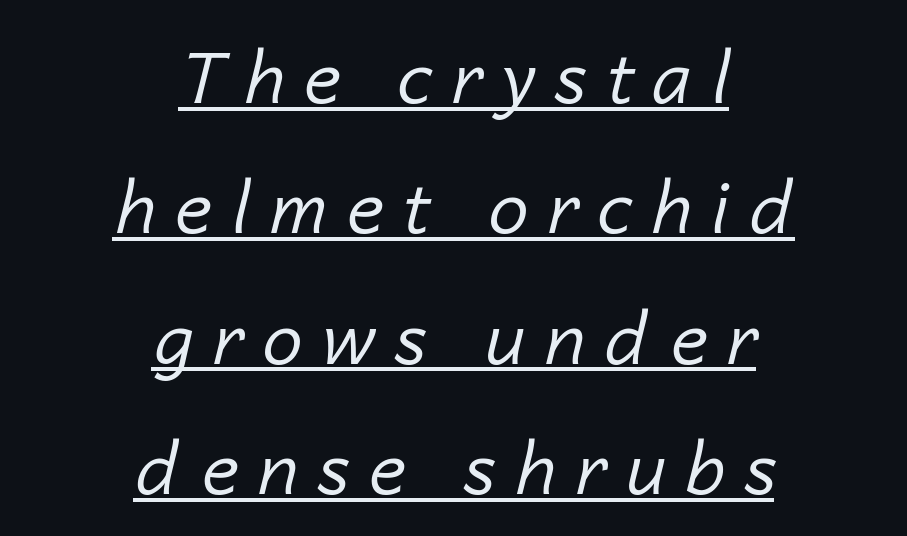
Q: Is the text bold? A: No.
Q: Is the text italic (slanted)? A: Yes, it leans right by about 14 degrees.
Q: Is the text underlined? A: Yes.
Q: How is the paragraph aligned? A: Centered.
Q: Is the spacing between letters normal or unusually wide? A: Unusually wide.
Q: Width (condensed, normal, or wide)? A: Normal.
Q: Stroke contrast? A: Low.
Q: x-height? A: Medium.
Q: Monospaced? A: No.
